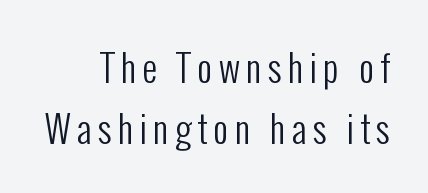
The image shows 37 px regular-weight, condensed sans-serif type, upright; set normal line spacing (1.64x), not underlined; low stroke contrast and a medium x-height.
